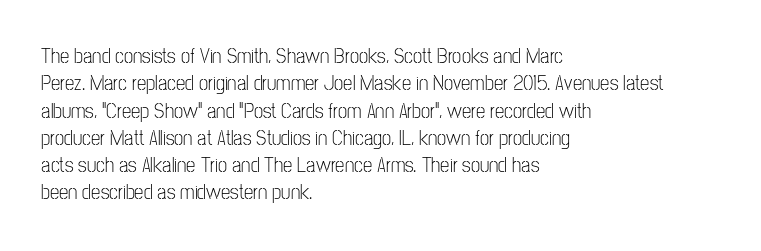
Reading down the block, your eye returns to a fixed left position each line. The weight tops out at a normal text grade. Interline gaps are of average width in this sample. The letters sit at their default tracking, neither squeezed nor spread.
